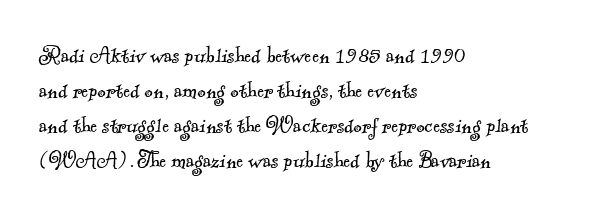
The space directly below the letters is spotless. In terms of leading, this rendering sits right in the middle. Notice how the passage keeps a crisp vertical edge on the left only. Tracking here is standard; glyphs follow each other at the usual distance.
